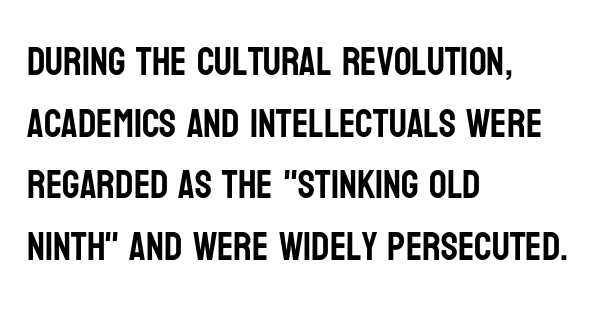
What stands out about the letter spacing? Nothing — it is the standard amount. Leading matches the norm, producing a regular column. Each letter keeps its own natural width here, so spacing adapts to shape. The paragraph shown leans on its left margin.
